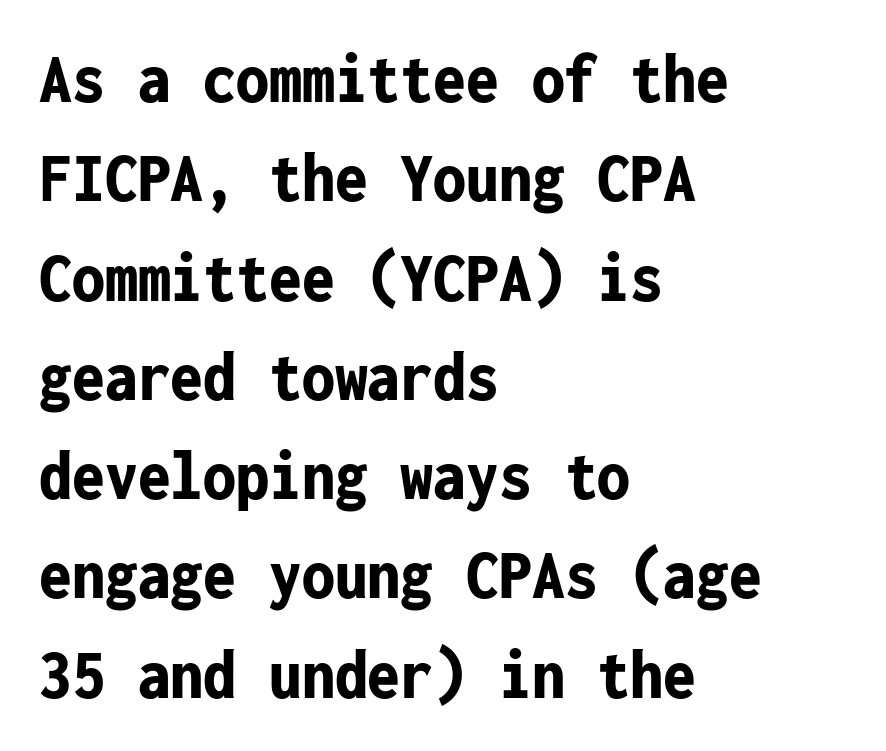
{"serif": "no", "italic": "no", "bold": "yes", "weight": "bold", "width": "condensed", "stroke_contrast": "low", "x_height": "medium", "monospaced": "yes", "underline": "no", "align": "left", "line_spacing": "normal", "line_spacing_ratio": 1.36, "letter_spacing": "normal", "letter_spacing_em": 0.0, "glyph_px": 73}
